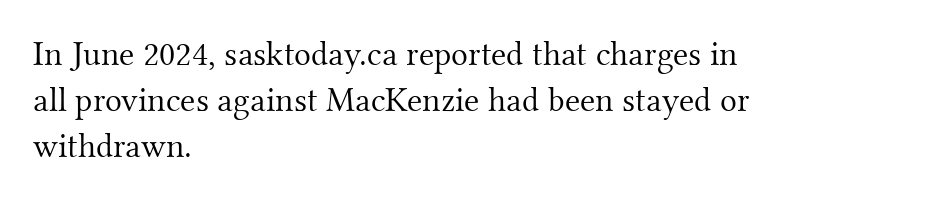
{"serif": "yes", "italic": "no", "bold": "no", "weight": "light", "width": "normal", "stroke_contrast": "medium", "x_height": "small", "monospaced": "no", "underline": "no", "align": "left", "line_spacing": "normal", "line_spacing_ratio": 1.32, "letter_spacing": "normal", "letter_spacing_em": 0.0, "glyph_px": 35}
